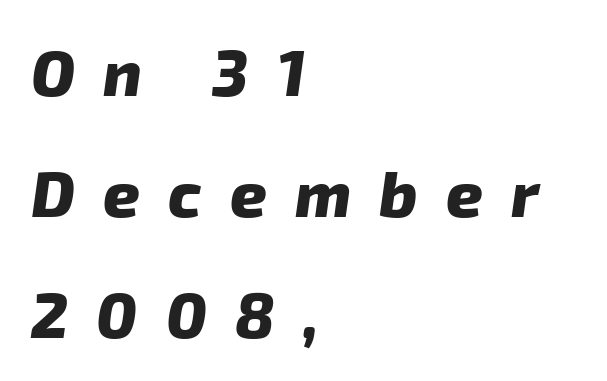
The glyphs in this specimen are sans serif. Clear beneath every line of the passage. These words are printed bold, with thick strokes throughout. Looks like regular typesetting: each glyph gets only the width it needs.
